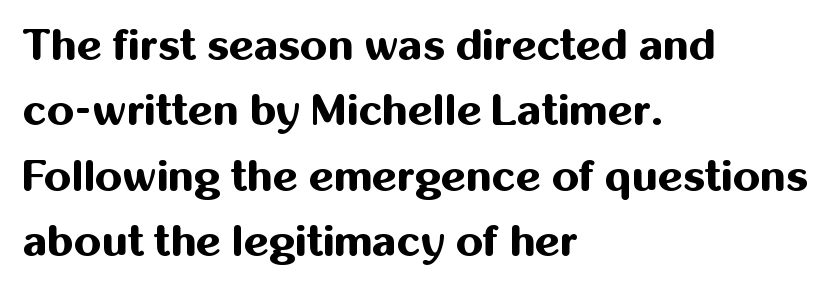
{"serif": "no", "italic": "no", "bold": "yes", "weight": "bold", "width": "normal", "stroke_contrast": "medium", "x_height": "medium", "monospaced": "no", "underline": "no", "align": "left", "line_spacing": "normal", "line_spacing_ratio": 1.52, "letter_spacing": "normal", "letter_spacing_em": 0.0, "glyph_px": 43}
